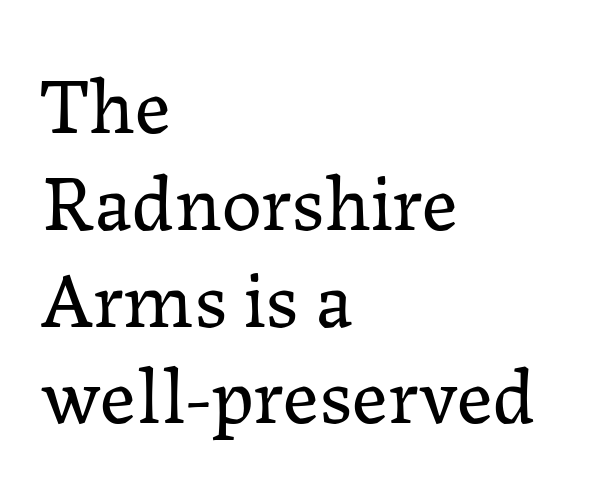
These lines stack with their left ends in a neat column. The letters advance in unequal steps, a hallmark of proportional type. Examine the stroke ends and you'll spot serifs. Check the space under the baseline: it is left empty.
